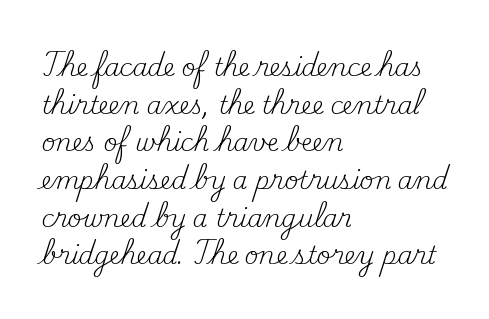
Q: Is the text bold? A: No.
Q: Is the text italic (slanted)? A: Yes.
Q: Is the text underlined? A: No.
Q: How is the paragraph aligned? A: Left-aligned.
Q: Is the spacing between letters normal or unusually wide? A: Normal.
Q: Is the spacing between lines tight, normal or loose? A: Normal.
